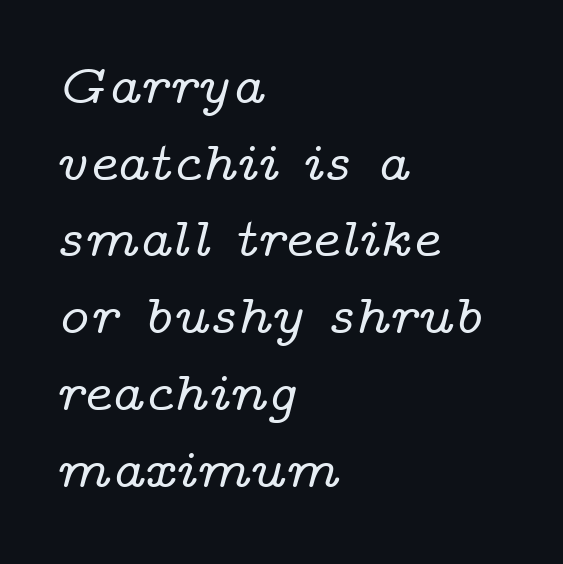
Q: Is the text italic (slanted)? A: Yes, it leans right by about 14 degrees.
Q: Is the typeface a serif or a sans-serif typeface? A: Serif.
Q: Is the text underlined? A: No.
Q: How is the paragraph aligned? A: Left-aligned.
Q: Is the spacing between letters normal or unusually wide? A: Normal.
Q: Is the spacing between lines tight, normal or loose? A: Normal.
Q: Width (condensed, normal, or wide)? A: Wide.
Q: Stroke contrast? A: Low.
Q: x-height? A: Medium.
Q: Monospaced? A: No.
